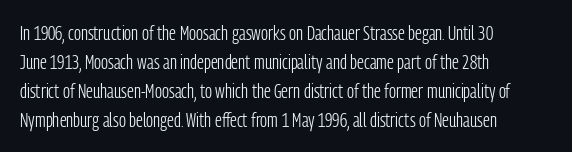
Q: Is the text bold? A: No.
Q: Is the text italic (slanted)? A: No, it is upright.
Q: Is the text underlined? A: No.
Q: How is the paragraph aligned? A: Left-aligned.
Q: Is the spacing between letters normal or unusually wide? A: Normal.
Q: Is the spacing between lines tight, normal or loose? A: Normal.
